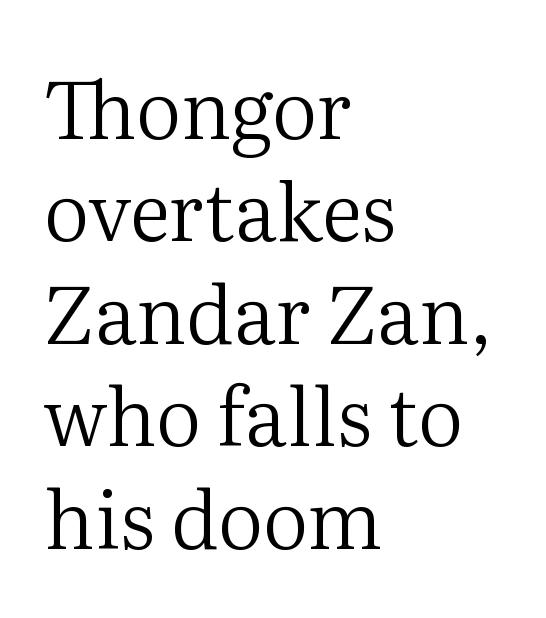
The image shows 80 px regular-weight serif type, upright; set left-aligned, normal line spacing (1.28x), normal letter spacing, not underlined; medium stroke contrast and a medium x-height.
